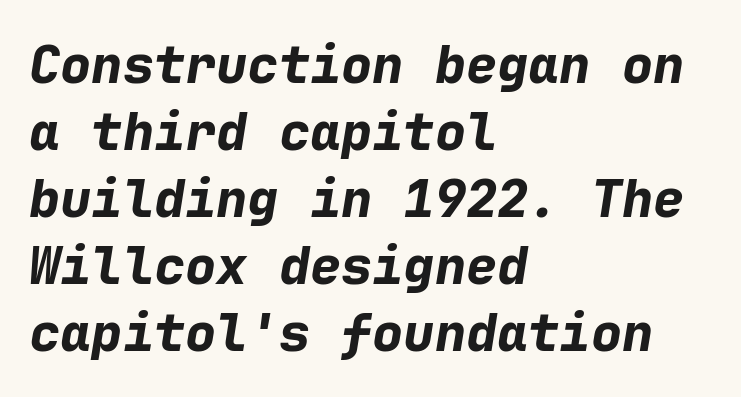
{"italic": "yes", "lean": "right", "slant_degrees": 9, "bold": "yes", "weight": "bold", "width": "normal", "stroke_contrast": "low", "x_height": "medium", "monospaced": "yes", "underline": "no", "align": "left", "line_spacing": "normal", "line_spacing_ratio": 1.29, "letter_spacing": "normal", "letter_spacing_em": 0.0, "glyph_px": 52}
